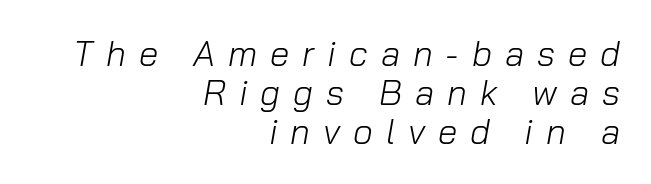
A flush-right, rag-left setting is used for this passage. The gaps between neighbouring characters are conspicuously large. The rendering uses a small line-height, squeezing the rows. When letters slant like this, we call the style italic. The baseline area is clear.
